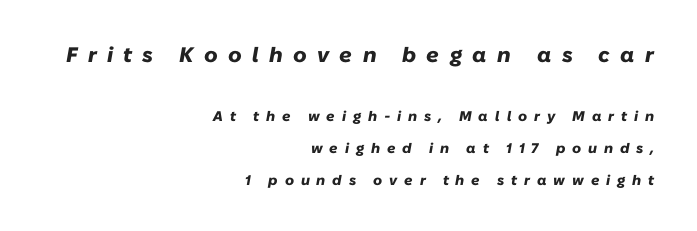
{"italic": "yes", "lean": "right", "slant_degrees": 10, "bold": "yes", "underline": "no", "align": "right", "line_spacing": "loose", "line_spacing_ratio": 2.28, "letter_spacing": "wide", "letter_spacing_em": 0.49, "larger_block": "first", "size_ratio": 1.5, "glyph_px": 21}
